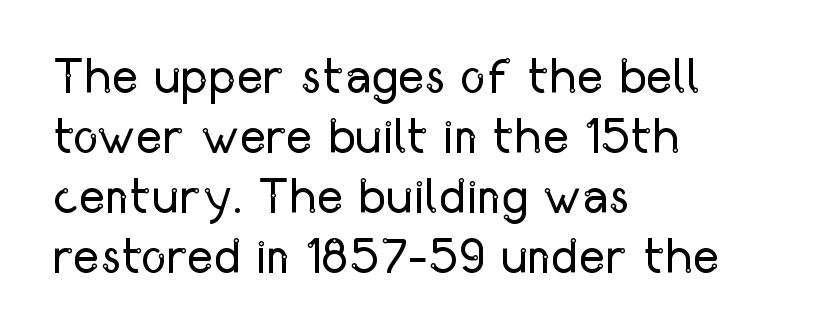
The image shows 50 px regular-weight, condensed sans-serif type, upright; set left-aligned, line spacing 1.2x, normal letter spacing, not underlined; low stroke contrast and a medium x-height.
